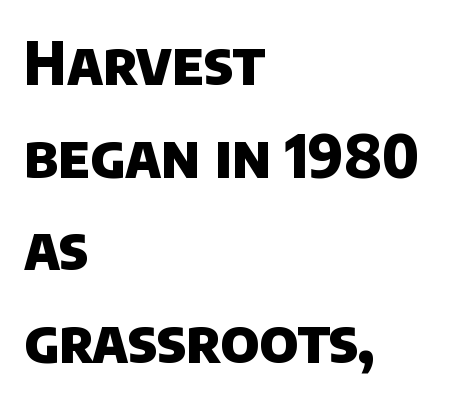
Descenders are the only things crossing below the line. Tracking here is standard; glyphs follow each other at the usual distance. Horizontally, the lines are justified to the leading edge only. The passage shown is typeset with a sans-serif family.
